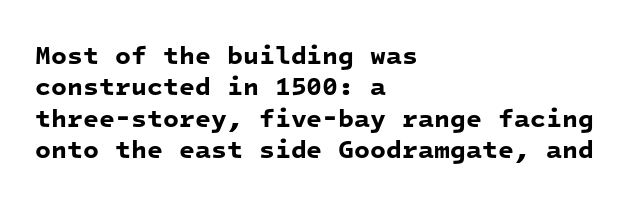
The glyphs are unaccompanied by any horizontal stroke below them. Weight check: bold — yes, fully. Glyph-to-glyph distance matches everyday printed text. Teacher's note: observe the even left margin — that is flush-left alignment.
